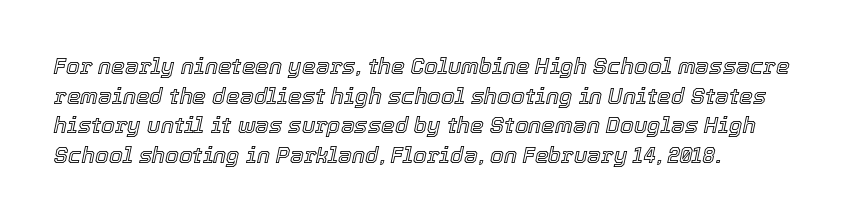
The rendering applies a slant to the glyphs. The horizontal fit of the characters is conventional and even. Descender tails drop into unmarked territory. The designer left line spacing at the default.
